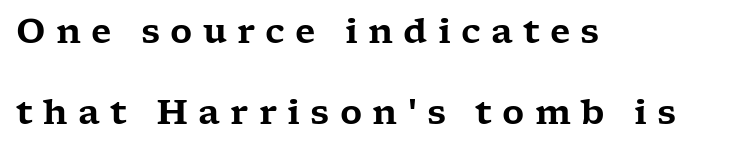
Q: Is the text italic (slanted)? A: No, it is upright.
Q: Is the typeface a serif or a sans-serif typeface? A: Serif.
Q: Is the text underlined? A: No.
Q: How is the paragraph aligned? A: Left-aligned.
Q: Is the spacing between letters normal or unusually wide? A: Unusually wide.
Q: Is the spacing between lines tight, normal or loose? A: Loose.
Q: Width (condensed, normal, or wide)? A: Wide.
Q: Stroke contrast? A: Low.
Q: x-height? A: Medium.
Q: Monospaced? A: No.
